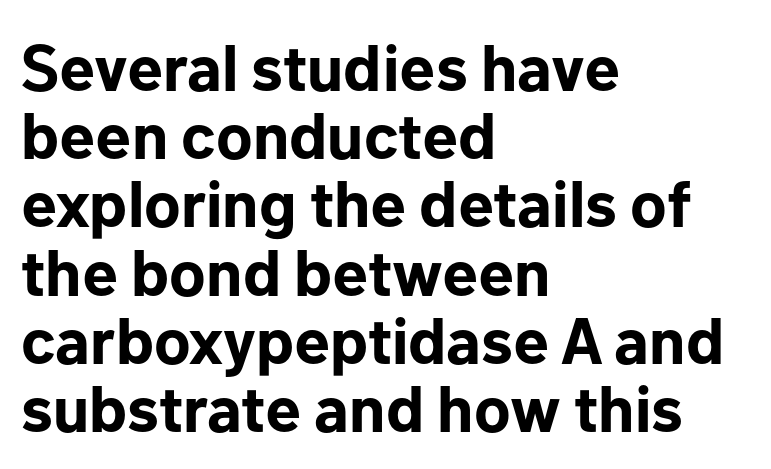
Summary of vertical rhythm: compact, with narrow interline spacing. Italic? Not at all — the glyphs are vertical. What stands out about the letter spacing? Nothing — it is the standard amount. The text was rendered using a sans face with plain stroke endings. The typesetter chose a ragged-right arrangement here.
